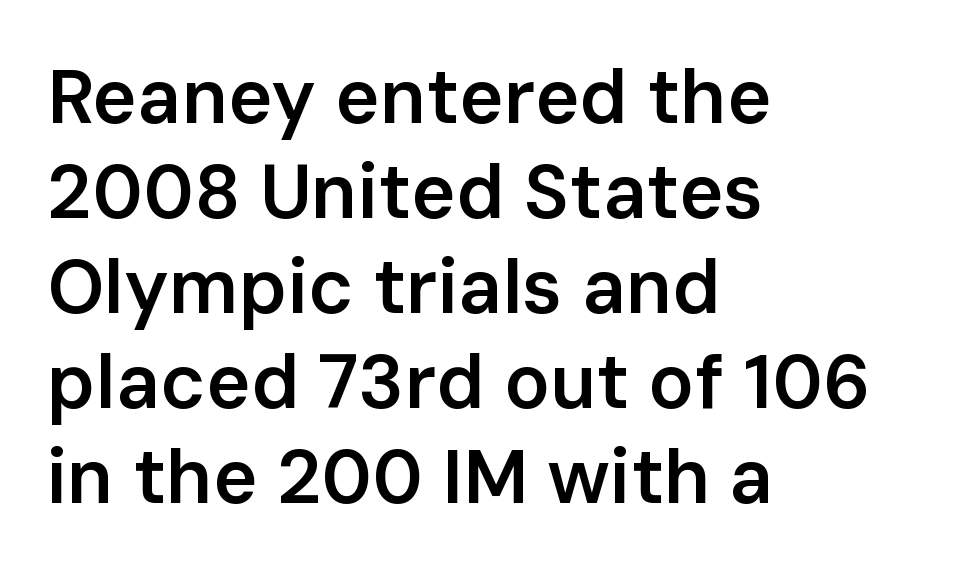
The image shows 76 px semibold sans-serif type, upright; set left-aligned, normal line spacing (1.25x), normal letter spacing, not underlined; low stroke contrast and a medium x-height.
